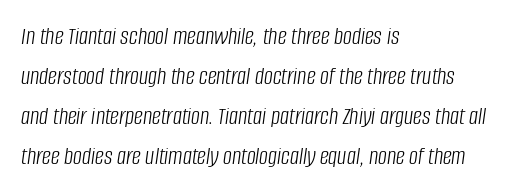
Q: Is the text bold? A: No.
Q: Is the text italic (slanted)? A: Yes, it leans right by about 8 degrees.
Q: Is the text underlined? A: No.
Q: How is the paragraph aligned? A: Left-aligned.
Q: Is the spacing between letters normal or unusually wide? A: Normal.
Q: Is the spacing between lines tight, normal or loose? A: Normal.
